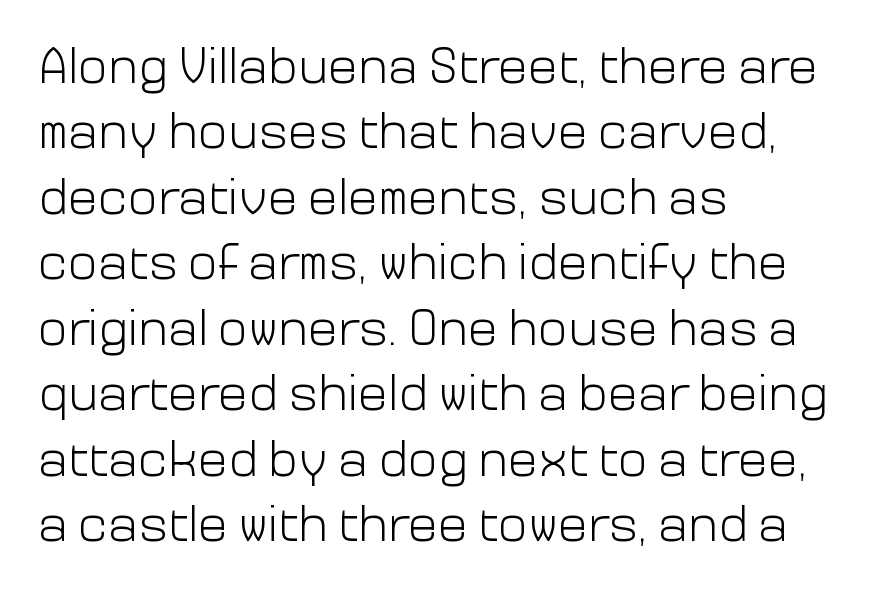
The image shows 50 px light sans-serif type, upright; set left-aligned, normal line spacing (1.31x), normal letter spacing, not underlined; low stroke contrast and a medium x-height.
